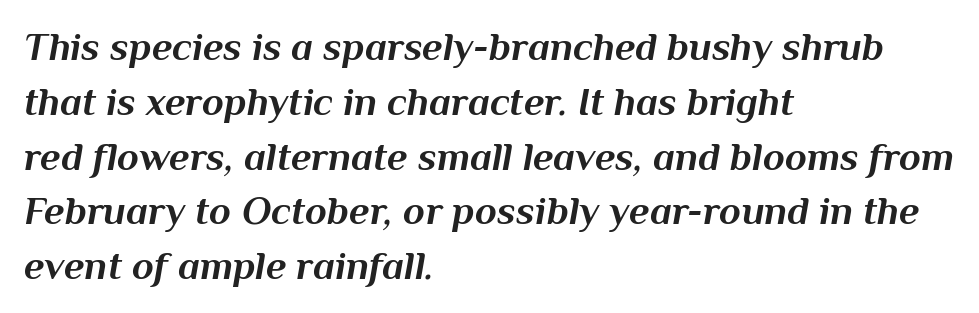
Default kerning and tracking; the words read as compact shapes. Italic? Definitely — the glyphs are oblique. The sample has been set heavy, in full bold. The lines are quadded left. Each new line begins a customary step beneath the previous one. The words here are not underlined.
